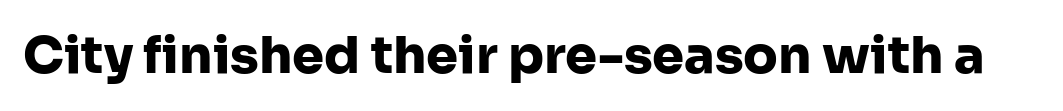
{"serif": "no", "italic": "no", "bold": "yes", "weight": "heavy", "width": "normal", "stroke_contrast": "low", "x_height": "medium", "monospaced": "no", "underline": "no", "letter_spacing": "normal", "letter_spacing_em": 0.0, "glyph_px": 51}
